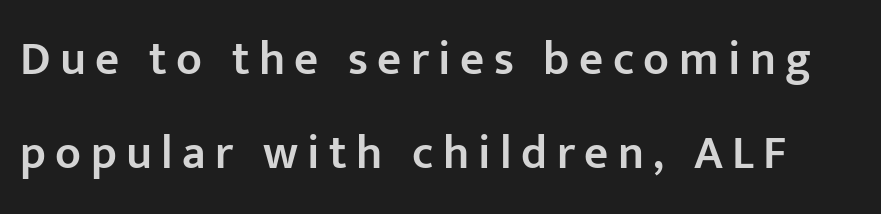
Rows of type keep a wide berth in the vertical direction. Underlining? Definitely not there. Each word looks stretched out because of the extra space between its letters. Varying glyph widths throughout — classic text-font behaviour. This sample uses a sans-serif face. The passage shown is semibold, sitting just below true bold.
